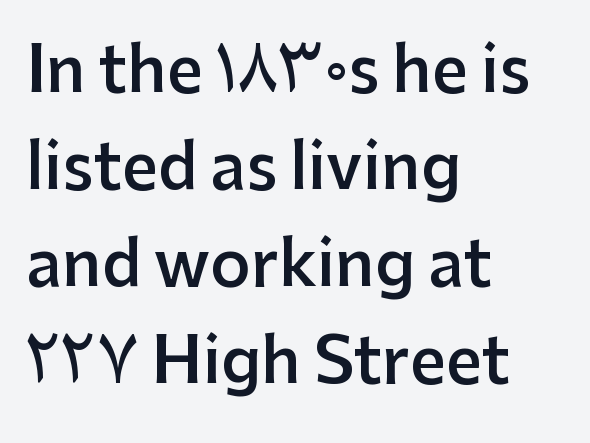
{"serif": "no", "italic": "no", "bold": "semi", "weight": "semibold", "width": "normal", "stroke_contrast": "low", "x_height": "medium", "monospaced": "no", "underline": "no", "align": "left", "line_spacing": "normal", "line_spacing_ratio": 1.54, "letter_spacing": "normal", "letter_spacing_em": 0.0, "glyph_px": 63}
